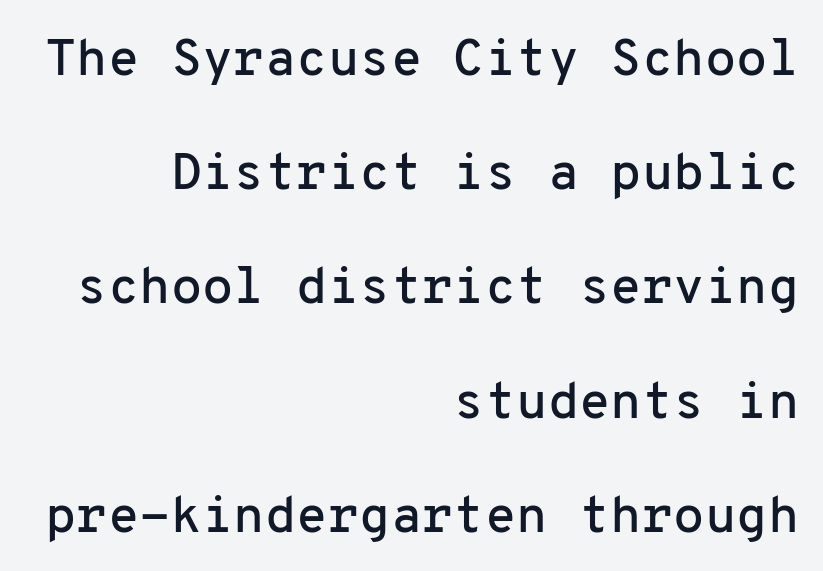
Q: Is the text italic (slanted)? A: No, it is upright.
Q: Is the typeface a serif or a sans-serif typeface? A: Sans-serif.
Q: Is the text underlined? A: No.
Q: How is the paragraph aligned? A: Right-aligned.
Q: Is the spacing between letters normal or unusually wide? A: Normal.
Q: Is the spacing between lines tight, normal or loose? A: Loose.
Q: Width (condensed, normal, or wide)? A: Normal.
Q: Stroke contrast? A: Low.
Q: x-height? A: Medium.
Q: Monospaced? A: Yes.
